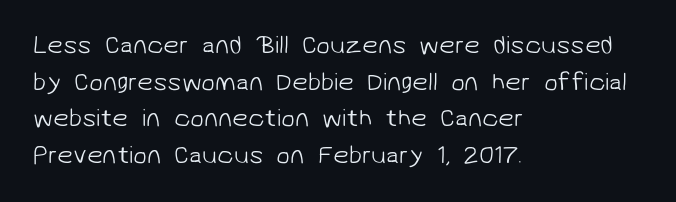
The image shows 25 px text type; set left-aligned, normal line spacing (1.47x), normal letter spacing, not underlined.
